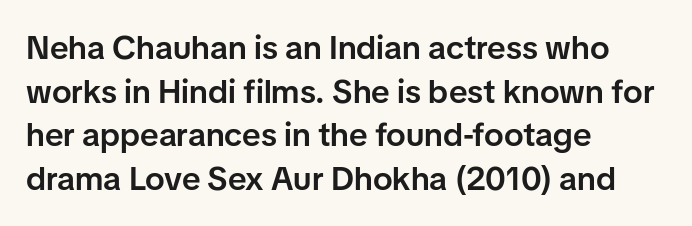
{"serif": "no", "italic": "no", "bold": "semi", "weight": "semibold", "width": "normal", "stroke_contrast": "low", "x_height": "medium", "monospaced": "no", "underline": "no", "align": "left", "line_spacing": "normal", "line_spacing_ratio": 1.32, "letter_spacing": "normal", "letter_spacing_em": 0.0, "glyph_px": 33}
